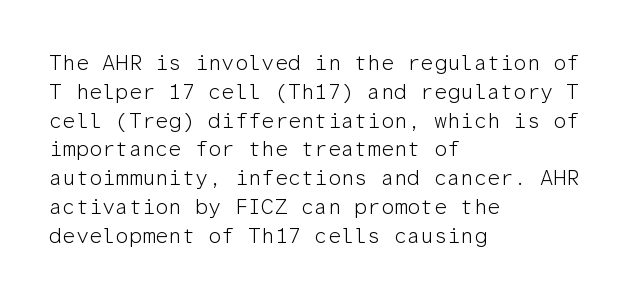
Each new line begins a customary step beneath the previous one. Stems here are at most as thick as an everyday book face. Words appear dense and cohesive because spacing is normal. Descenders hang freely into open space. The axis of the letterforms is exactly vertical.
